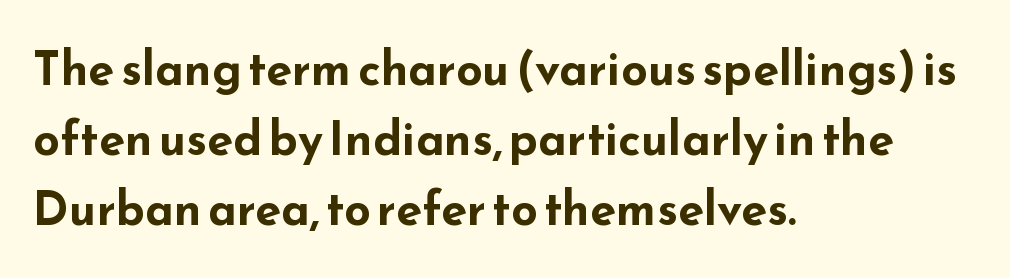
{"serif": "no", "italic": "no", "bold": "yes", "weight": "bold", "width": "wide", "stroke_contrast": "low", "x_height": "small", "monospaced": "no", "underline": "no", "align": "left", "line_spacing": "normal", "line_spacing_ratio": 1.49, "letter_spacing": "normal", "letter_spacing_em": 0.0, "glyph_px": 47}
